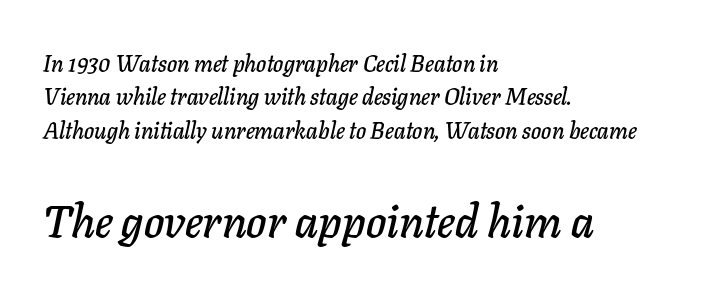
{"italic": "yes", "lean": "right", "slant_degrees": 11, "width": "normal", "stroke_contrast": "low", "x_height": "medium", "monospaced": "no", "underline": "no", "align": "left", "line_spacing": "normal", "line_spacing_ratio": 1.45, "letter_spacing": "normal", "letter_spacing_em": 0.0, "larger_block": "second", "size_ratio": 2.0, "glyph_px": 46}
